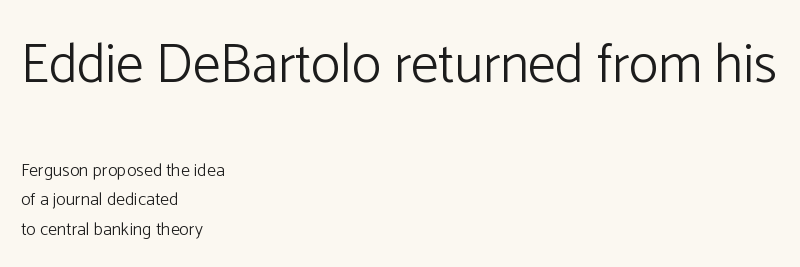
The image shows 55 px light sans-serif type, upright; set left-aligned, normal line spacing (1.65x), normal letter spacing, not underlined; the first (top) block is 3.06x larger; low stroke contrast and a medium x-height.
